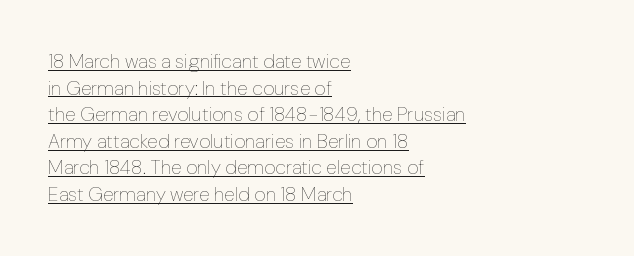
All the whitespace from short lines collects on the right. The strokes are not fattened; the text isn't bold. Line spacing here is normal. Tall strokes in this sample are plumb rather than angled. Every word sits above its own underline. Observe the ordinary spacing: letters are neighbours, not strangers.
